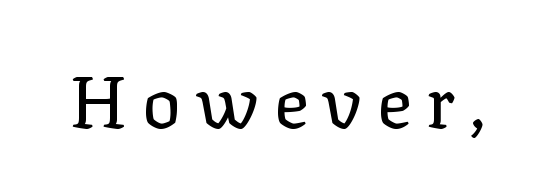
The image shows 73 px regular-weight serif type, upright; set unusually wide letter spacing (+0.2 em), not underlined; low stroke contrast and a medium x-height.
